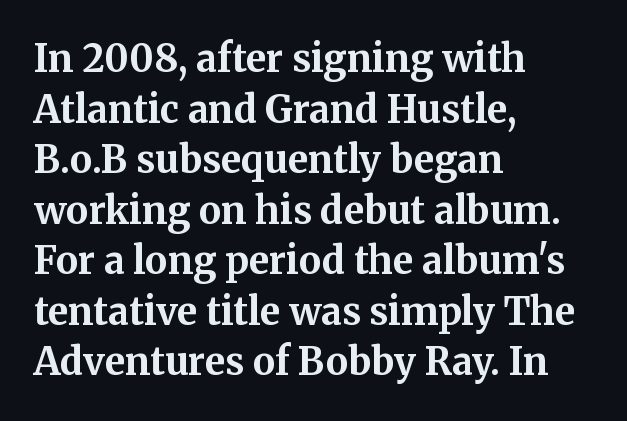
{"serif": "yes", "italic": "no", "bold": "yes", "weight": "bold", "width": "normal", "stroke_contrast": "medium", "x_height": "medium", "monospaced": "no", "underline": "no", "align": "left", "line_spacing": "normal", "line_spacing_ratio": 1.33, "letter_spacing": "normal", "letter_spacing_em": 0.0, "glyph_px": 38}
